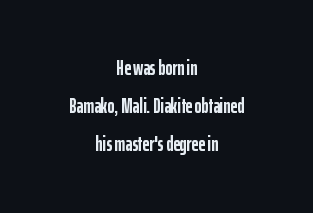
Q: Is the text bold? A: Yes.
Q: Is the text italic (slanted)? A: No, it is upright.
Q: Is the text underlined? A: No.
Q: How is the paragraph aligned? A: Centered.
Q: Is the spacing between letters normal or unusually wide? A: Normal.
